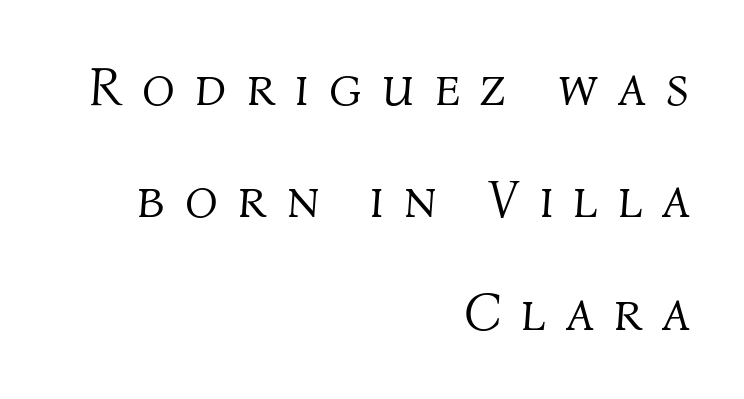
Q: Is the text bold? A: No.
Q: Is the text italic (slanted)? A: Yes, it leans right by about 4 degrees.
Q: Is the text underlined? A: No.
Q: How is the paragraph aligned? A: Right-aligned.
Q: Is the spacing between letters normal or unusually wide? A: Unusually wide.
Q: Is the spacing between lines tight, normal or loose? A: Loose.
Q: Width (condensed, normal, or wide)? A: Normal.
Q: Stroke contrast? A: Medium.
Q: x-height? A: Medium.
Q: Monospaced? A: No.
